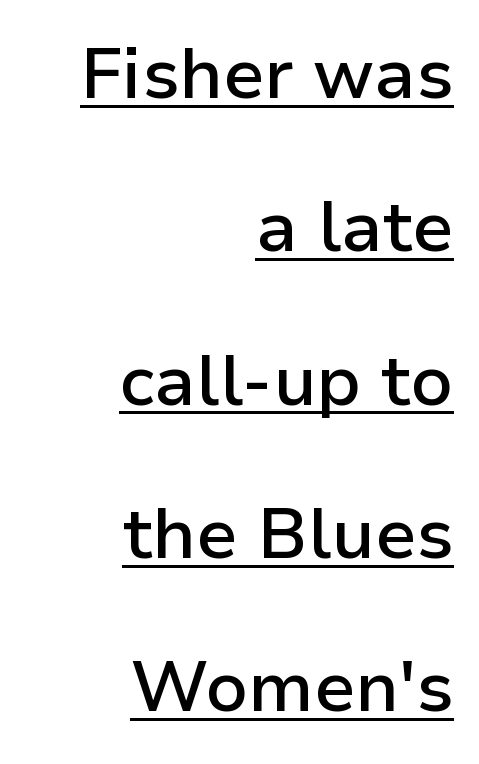
{"serif": "no", "italic": "no", "bold": "semi", "weight": "semibold", "width": "normal", "stroke_contrast": "low", "x_height": "medium", "monospaced": "no", "underline": "yes", "align": "right", "line_spacing": "loose", "line_spacing_ratio": 2.16, "letter_spacing": "normal", "letter_spacing_em": 0.0, "glyph_px": 71}
